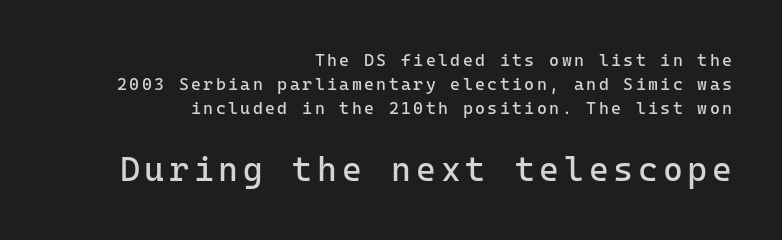
Q: Is the text bold? A: No.
Q: Is the text italic (slanted)? A: No, it is upright.
Q: Is the typeface a serif or a sans-serif typeface? A: Sans-serif.
Q: Is the text underlined? A: No.
Q: How is the paragraph aligned? A: Right-aligned.
Q: Is the spacing between lines tight, normal or loose? A: Normal.
Q: Which block of text is set in a larger size, the first (top) or the second (bottom)? A: The second (bottom) one.
Q: Width (condensed, normal, or wide)? A: Normal.
Q: Stroke contrast? A: Low.
Q: x-height? A: Medium.
Q: Monospaced? A: Yes.
